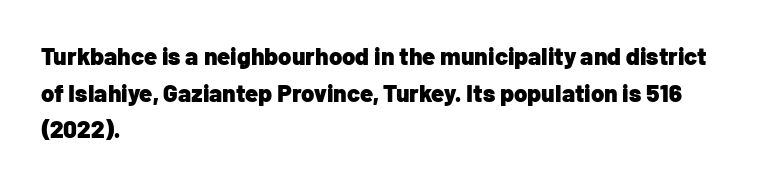
A typesetter would call this zero additional tracking. The letters stand upright; this is a roman face. Regular leading. The passage is arranged the way most books set body copy — flush left. Rule under the text: the space is simply empty. Strokes here are thick enough to call this a true bold.
